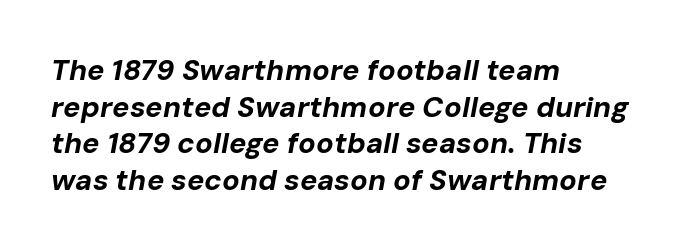
The image shows 29 px bold type, italic (leaning right); set left-aligned, normal line spacing (1.26x), normal letter spacing, not underlined; low stroke contrast and a medium x-height.
